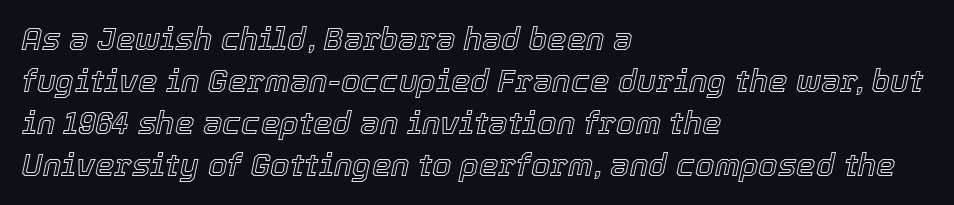
{"italic": "yes", "lean": "right", "slant_degrees": 12, "width": "normal", "x_height": "medium", "monospaced": "no", "underline": "no", "align": "left", "line_spacing": "normal", "line_spacing_ratio": 1.35, "letter_spacing": "normal", "letter_spacing_em": 0.0, "glyph_px": 31}
